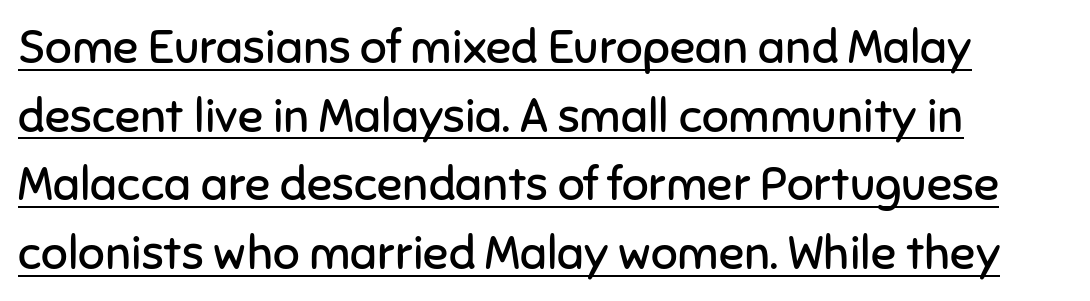
The image shows 47 px regular-weight sans-serif type, upright; set left-aligned, normal line spacing (1.46x), normal letter spacing, underlined; low stroke contrast and a medium x-height.
